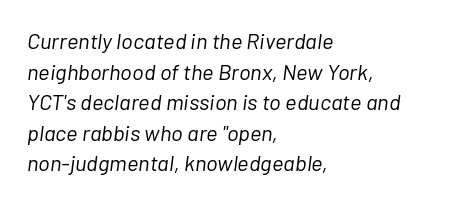
Q: Is the text bold? A: No.
Q: Is the text italic (slanted)? A: Yes, it leans right by about 7 degrees.
Q: Is the text underlined? A: No.
Q: How is the paragraph aligned? A: Left-aligned.
Q: Is the spacing between letters normal or unusually wide? A: Normal.
Q: Is the spacing between lines tight, normal or loose? A: Normal.
